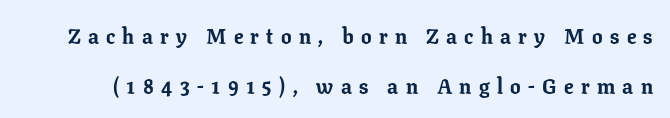
Descenders are the only things crossing below the line. Nope, not italic — everything's standing straight. Display-style spreading of the glyphs; the letterfit is very open. Does the leading feel generous? Absolutely, it's lavish. Summary of weight: heavy, a full bold.
